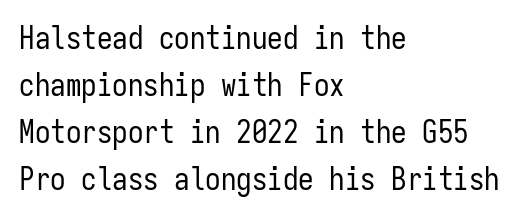
The image shows 31 px regular-weight, condensed sans-serif type, upright, monospaced; set left-aligned, normal line spacing (1.52x), normal letter spacing, not underlined; low stroke contrast and a medium x-height.
